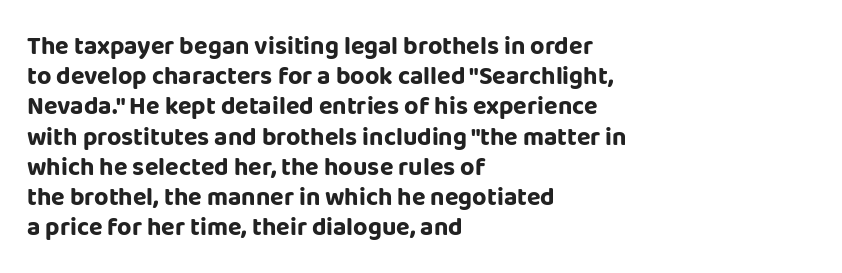
The image shows 25 px bold type, upright; set left-aligned, line spacing 1.21x, normal letter spacing, not underlined.
